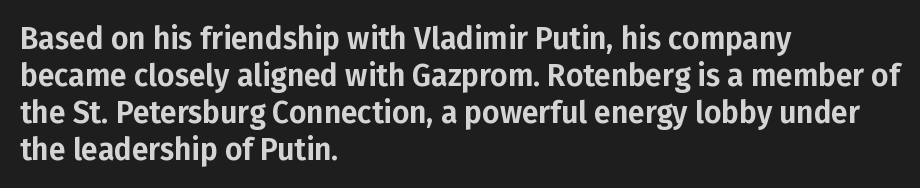
The letters stand upright; this is a roman face. Each word holds together tightly as a unit, with standard inter-letter gaps. The passage shown is typed in a proportional face where columns would drift. The baseline area is clear.
